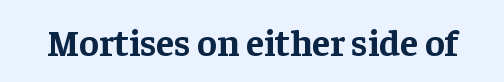
Look at the tracking — it's just the regular setting, nothing added. Every character sits straight up, as roman type does. Character widths vary here, with narrow letters taking less room than wide ones. Serifs: yes, visible at the terminals of the letterforms. Has an underline been added? It has not.
